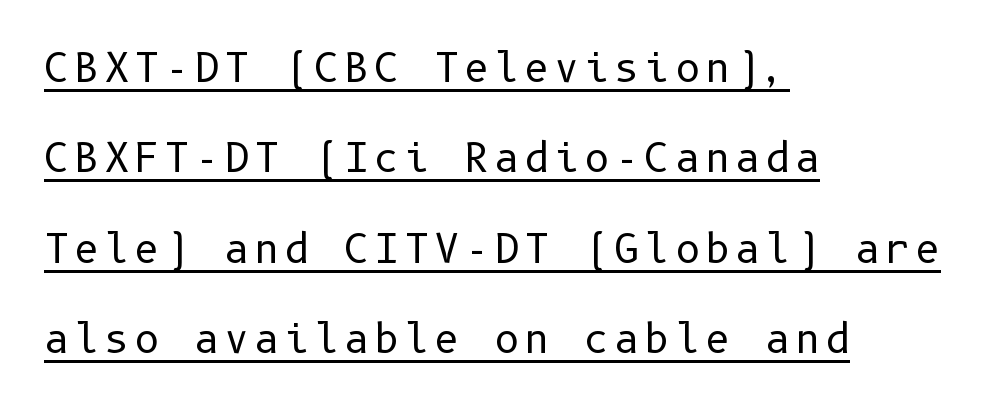
The image shows 39 px regular-weight sans-serif type, upright; set left-aligned, loose line spacing (2.32x), underlined; low stroke contrast and a medium x-height.
